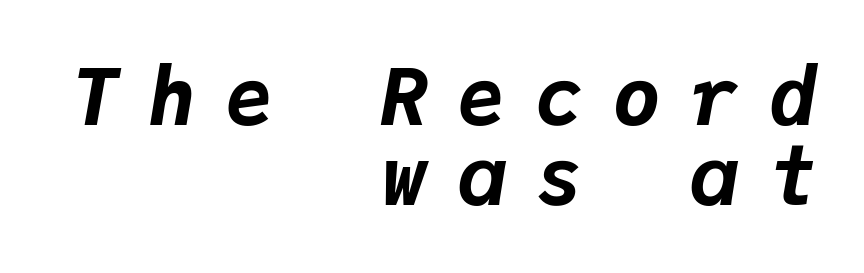
Q: Is the text bold? A: Yes.
Q: Is the text italic (slanted)? A: Yes, it leans right by about 9 degrees.
Q: Is the text underlined? A: No.
Q: How is the paragraph aligned? A: Right-aligned.
Q: Is the spacing between letters normal or unusually wide? A: Unusually wide.
Q: Is the spacing between lines tight, normal or loose? A: Tight.
Q: Width (condensed, normal, or wide)? A: Normal.
Q: Stroke contrast? A: Low.
Q: x-height? A: Medium.
Q: Monospaced? A: Yes.
